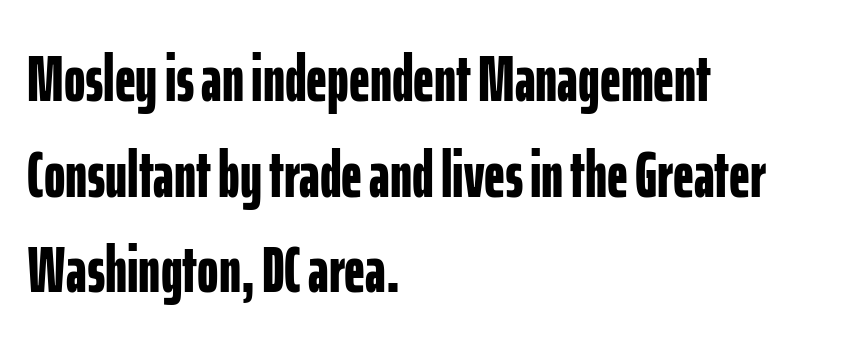
{"serif": "no", "italic": "no", "bold": "yes", "weight": "bold", "width": "condensed", "stroke_contrast": "low", "x_height": "medium", "monospaced": "no", "underline": "no", "align": "left", "line_spacing": "normal", "line_spacing_ratio": 1.47, "letter_spacing": "normal", "letter_spacing_em": 0.0, "glyph_px": 65}
